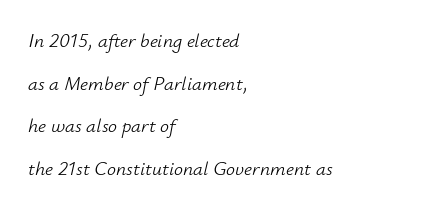
{"italic": "yes", "lean": "right", "slant_degrees": 12, "bold": "no", "underline": "no", "align": "left", "line_spacing": "loose", "line_spacing_ratio": 2.13, "letter_spacing": "normal", "letter_spacing_em": 0.0, "glyph_px": 20}
